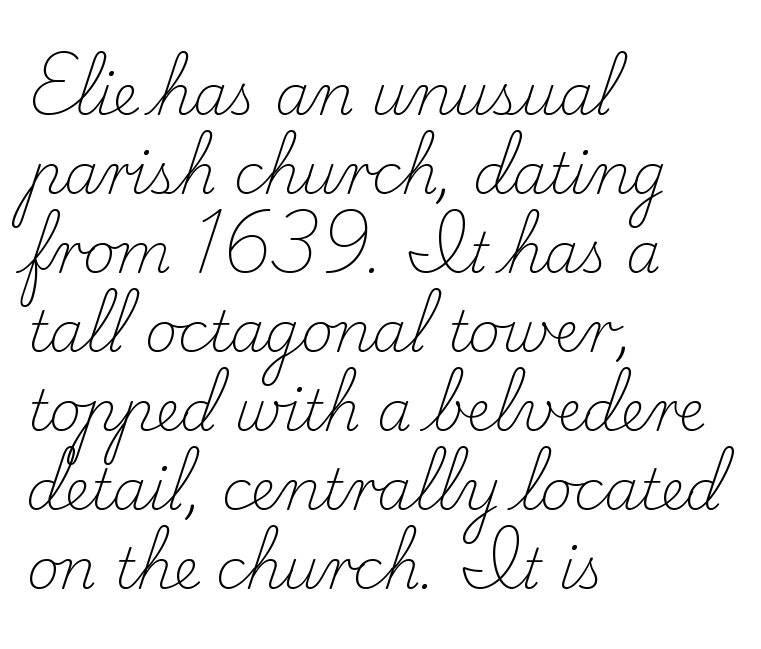
The font is comparable to plain body text, perhaps lighter. The setting favours the left margin, as ordinary paragraphs usually do. The baseline area is clear. Check where the strokes stop: tiny serifs finish them off. Does extra space separate the letters? No, they use regular spacing.
